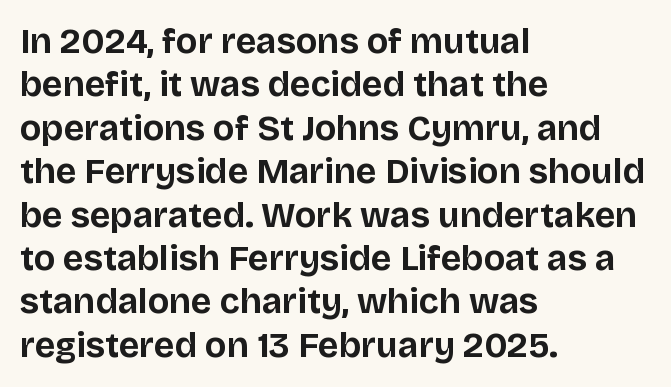
The image shows 35 px bold sans-serif type, upright; set left-aligned, line spacing 1.24x, normal letter spacing, not underlined; low stroke contrast and a large x-height.
